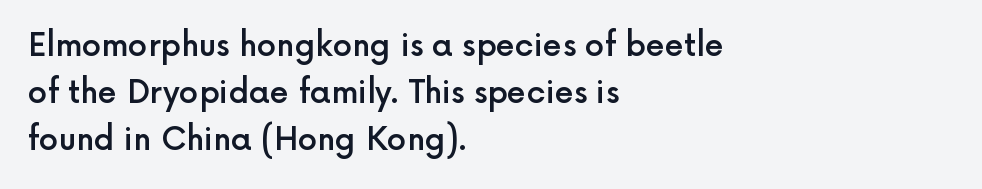
Q: Is the text bold? A: Semi-bold.
Q: Is the text italic (slanted)? A: No, it is upright.
Q: Is the typeface a serif or a sans-serif typeface? A: Sans-serif.
Q: Is the text underlined? A: No.
Q: How is the paragraph aligned? A: Left-aligned.
Q: Is the spacing between letters normal or unusually wide? A: Normal.
Q: Is the spacing between lines tight, normal or loose? A: Normal.
Q: Width (condensed, normal, or wide)? A: Normal.
Q: x-height? A: Medium.
Q: Monospaced? A: No.
